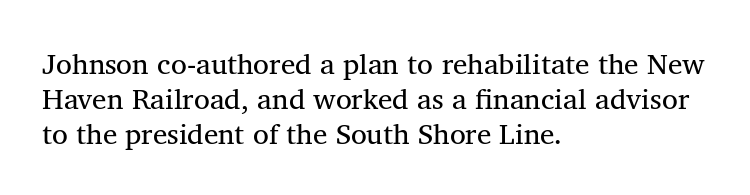
The image shows 29 px regular-weight serif type, upright; set left-aligned, line spacing 1.21x, normal letter spacing, not underlined; medium stroke contrast and a medium x-height.
